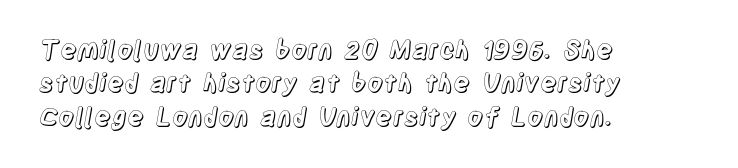
Students, observe: this is what conventionally led text looks like. Observe the ordinary spacing: letters are neighbours, not strangers. The specimen omits any rule beneath the text block's lines.
